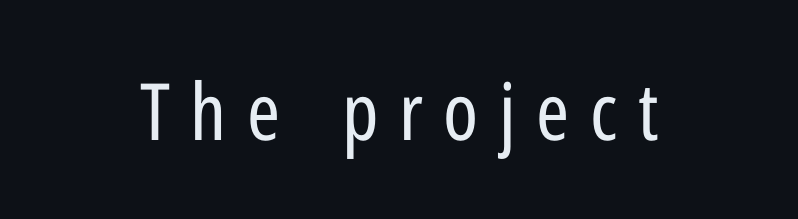
The strokes carry an ordinary text weight at most. The letterforms stand isolated, each surrounded by extra space. The strip under each line holds only bare page. Nope, no serifs anywhere on these letters.
